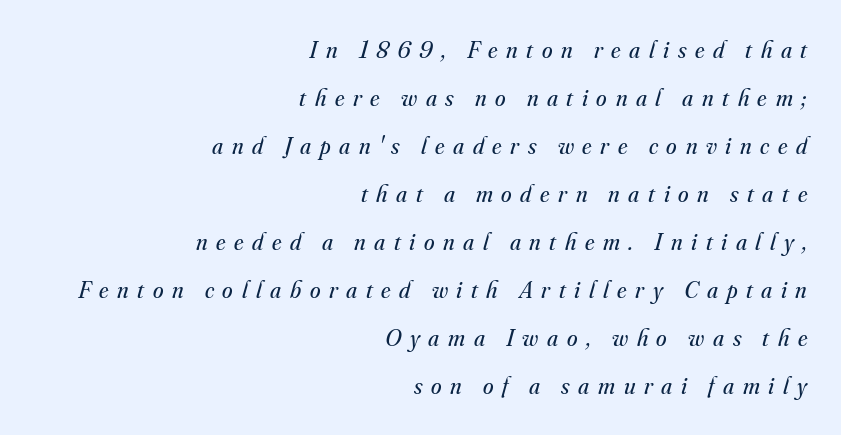
Q: Is the text bold? A: No.
Q: Is the text italic (slanted)? A: Yes, it leans right by about 16 degrees.
Q: Is the text underlined? A: No.
Q: How is the paragraph aligned? A: Right-aligned.
Q: Is the spacing between letters normal or unusually wide? A: Unusually wide.
Q: Is the spacing between lines tight, normal or loose? A: Loose.
